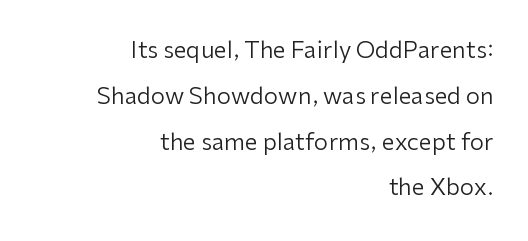
Q: Is the text bold? A: No.
Q: Is the text italic (slanted)? A: No, it is upright.
Q: Is the text underlined? A: No.
Q: How is the paragraph aligned? A: Right-aligned.
Q: Is the spacing between letters normal or unusually wide? A: Normal.
Q: Is the spacing between lines tight, normal or loose? A: Loose.
